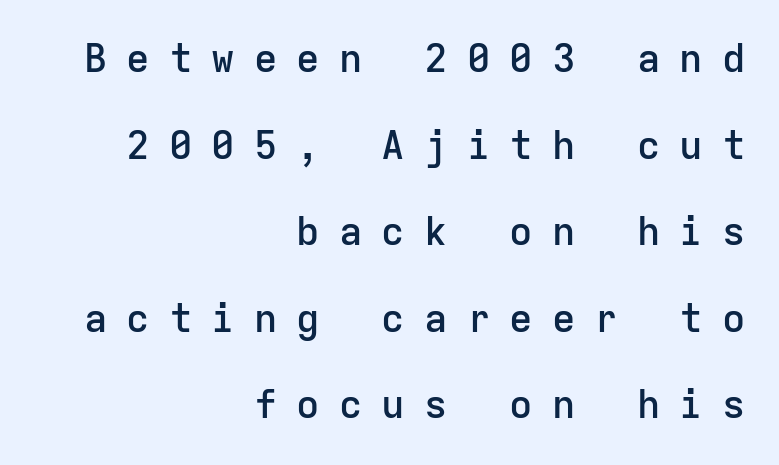
{"serif": "no", "italic": "no", "bold": "semi", "weight": "semibold", "width": "normal", "stroke_contrast": "low", "x_height": "medium", "monospaced": "yes", "underline": "no", "align": "right", "line_spacing": "loose", "line_spacing_ratio": 2.22, "letter_spacing": "wide", "letter_spacing_em": 0.49, "glyph_px": 39}
